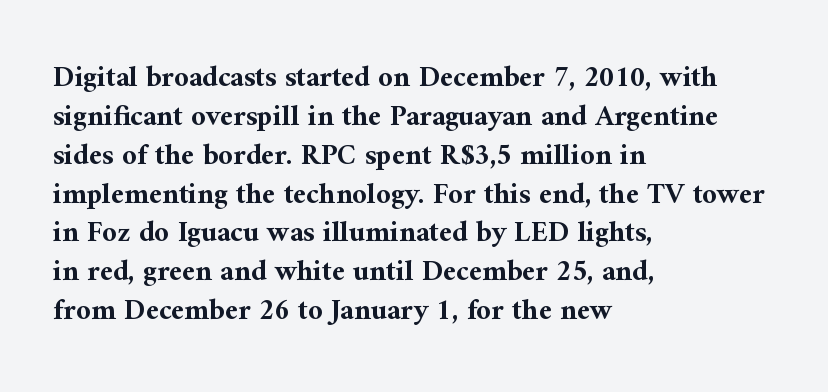
The image shows 29 px bold serif type, upright; set left-aligned, normal line spacing (1.34x), normal letter spacing, not underlined; medium stroke contrast and a medium x-height.
